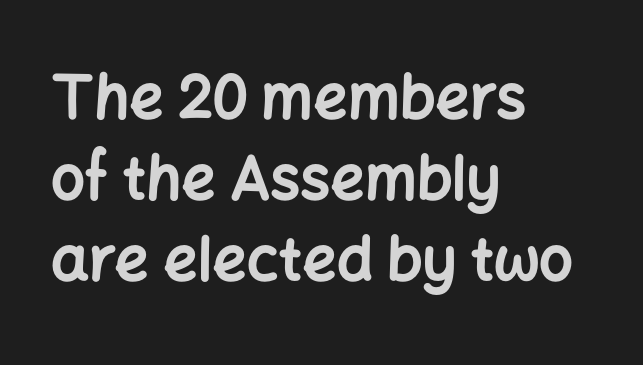
{"serif": "no", "italic": "no", "bold": "yes", "weight": "bold", "width": "normal", "stroke_contrast": "low", "x_height": "medium", "monospaced": "no", "underline": "no", "align": "left", "line_spacing": "normal", "line_spacing_ratio": 1.35, "letter_spacing": "normal", "letter_spacing_em": 0.0, "glyph_px": 60}
